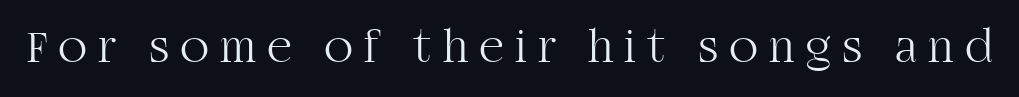
The image shows 48 px light serif type, upright; set unusually wide letter spacing (+0.23 em), not underlined; high stroke contrast and a large x-height.
